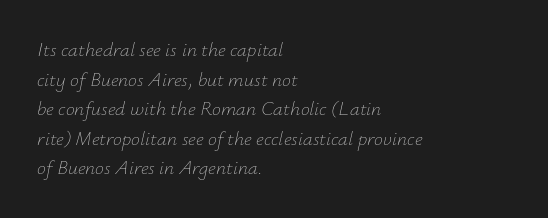
Q: Is the text bold? A: No.
Q: Is the text italic (slanted)? A: Yes, it leans right by about 12 degrees.
Q: Is the text underlined? A: No.
Q: How is the paragraph aligned? A: Left-aligned.
Q: Is the spacing between letters normal or unusually wide? A: Normal.
Q: Is the spacing between lines tight, normal or loose? A: Normal.
